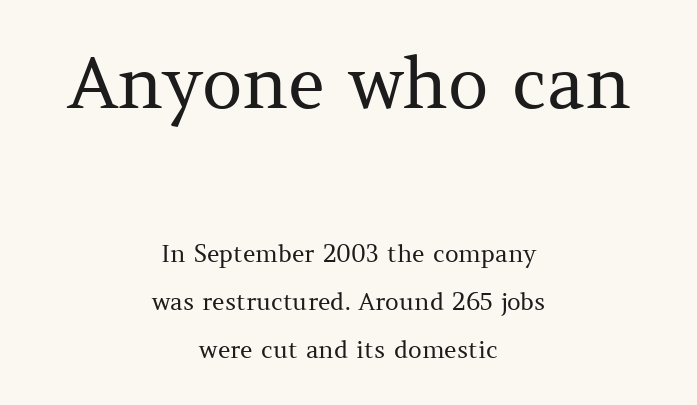
The image shows 71 px regular-weight serif type, upright; set centered, loose line spacing (2.0x), normal letter spacing, not underlined; the first (top) block is 2.96x larger; medium stroke contrast and a medium x-height.
